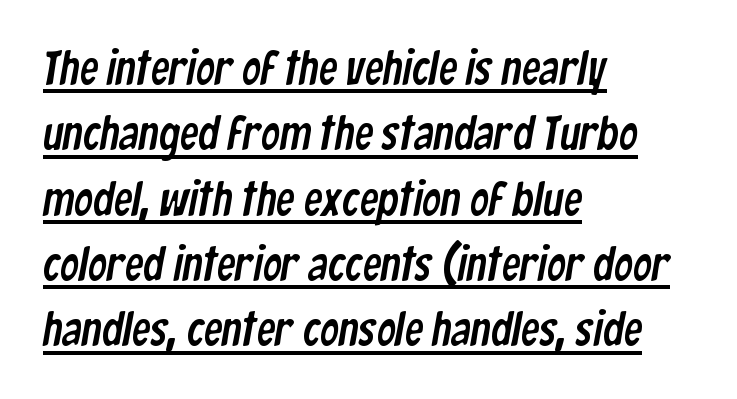
{"serif": "no", "width": "condensed", "stroke_contrast": "low", "x_height": "medium", "monospaced": "no", "underline": "yes", "align": "left", "line_spacing": "normal", "line_spacing_ratio": 1.39, "letter_spacing": "normal", "letter_spacing_em": 0.0, "glyph_px": 47}
